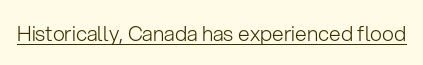
The image shows 21 px text type, upright; set normal letter spacing, underlined.
